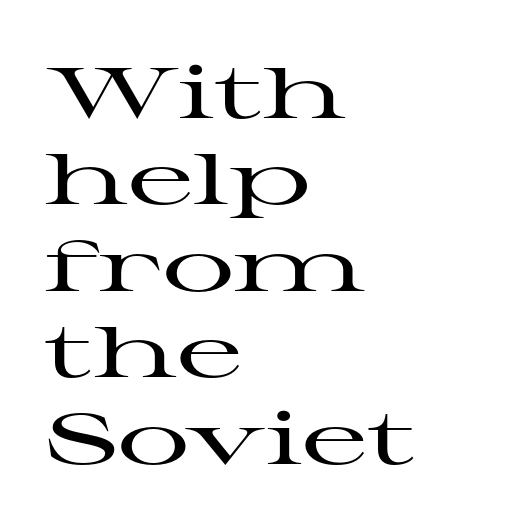
Q: Is the text italic (slanted)? A: No, it is upright.
Q: Is the typeface a serif or a sans-serif typeface? A: Serif.
Q: Is the text underlined? A: No.
Q: How is the paragraph aligned? A: Left-aligned.
Q: Is the spacing between letters normal or unusually wide? A: Normal.
Q: Width (condensed, normal, or wide)? A: Wide.
Q: Stroke contrast? A: High.
Q: x-height? A: Medium.
Q: Monospaced? A: No.
